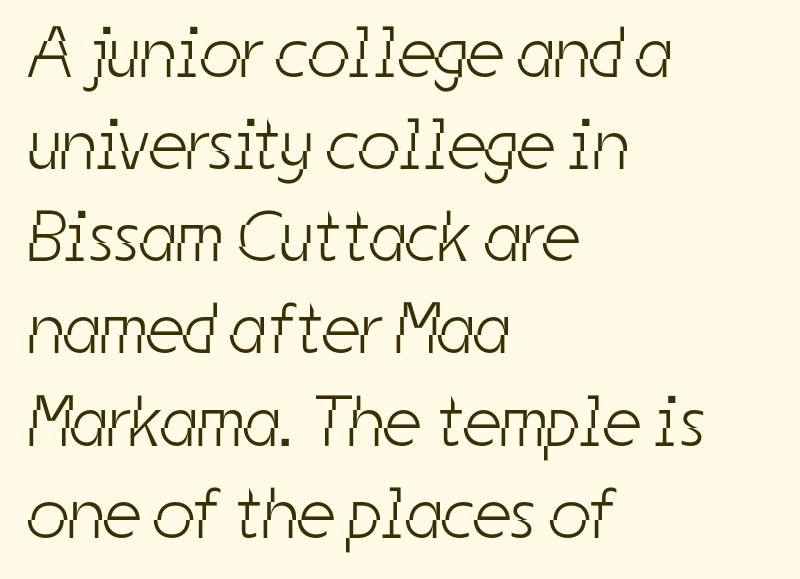
{"serif": "no", "bold": "no", "weight": "light", "width": "condensed", "stroke_contrast": "low", "x_height": "medium", "monospaced": "no", "underline": "no", "align": "left", "line_spacing": "normal", "line_spacing_ratio": 1.28, "letter_spacing": "normal", "letter_spacing_em": 0.0, "glyph_px": 72}
